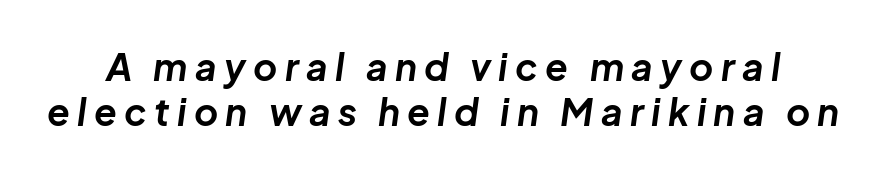
Chunky letters — that's bold for sure. Display-style spreading of the glyphs; the letterfit is very open. The strip under each line holds only bare page. These lines were composed using italics.
